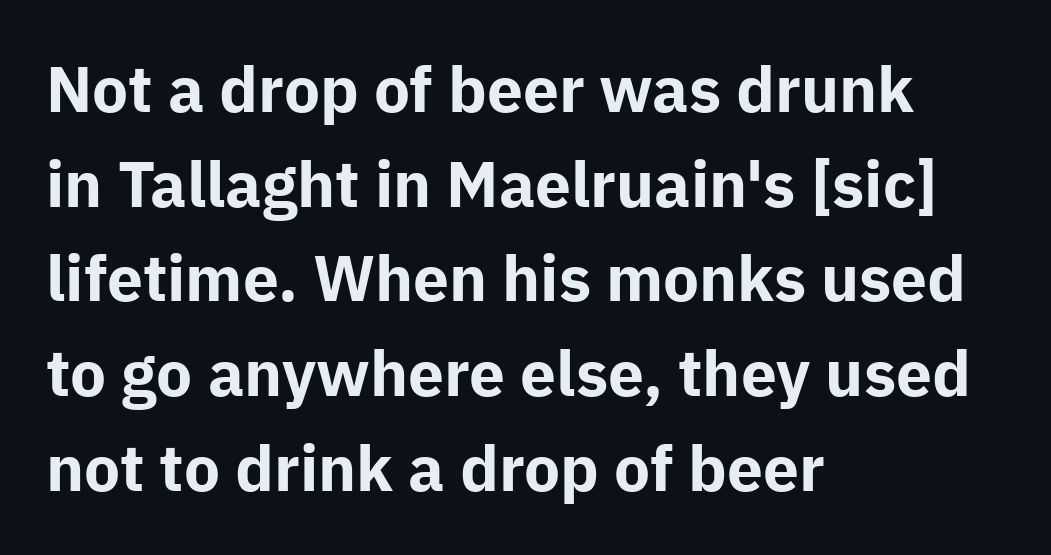
The image shows 64 px bold sans-serif type, upright; set left-aligned, normal line spacing (1.48x), normal letter spacing, not underlined; low stroke contrast and a medium x-height.
